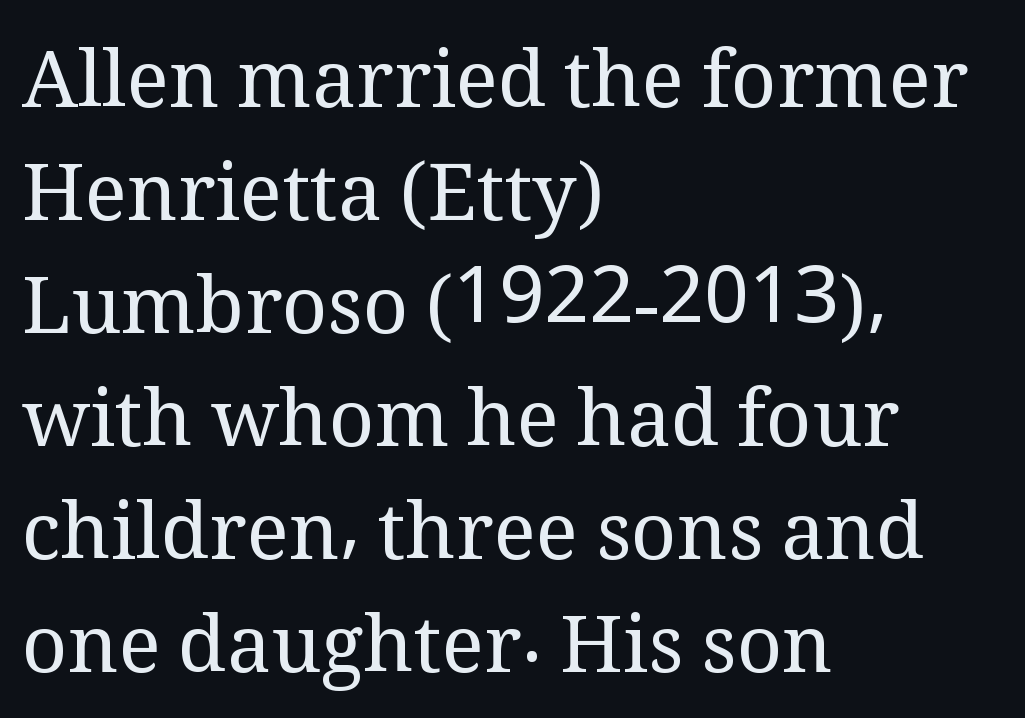
{"serif": "yes", "italic": "no", "bold": "no", "weight": "regular", "width": "normal", "stroke_contrast": "medium", "x_height": "medium", "monospaced": "no", "underline": "no", "align": "left", "line_spacing": "normal", "line_spacing_ratio": 1.43, "letter_spacing": "normal", "letter_spacing_em": 0.0, "glyph_px": 79}
